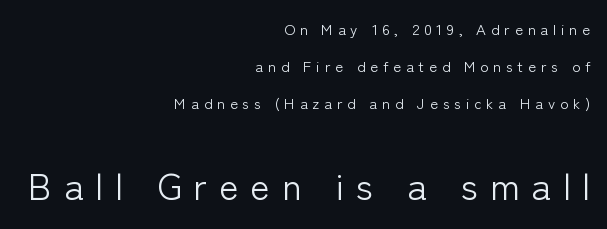
Q: Is the text bold? A: No.
Q: Is the text italic (slanted)? A: No, it is upright.
Q: Is the typeface a serif or a sans-serif typeface? A: Sans-serif.
Q: Is the text underlined? A: No.
Q: How is the paragraph aligned? A: Right-aligned.
Q: Is the spacing between letters normal or unusually wide? A: Unusually wide.
Q: Is the spacing between lines tight, normal or loose? A: Loose.
Q: Which block of text is set in a larger size, the first (top) or the second (bottom)? A: The second (bottom) one.
Q: Width (condensed, normal, or wide)? A: Normal.
Q: Stroke contrast? A: Low.
Q: x-height? A: Medium.
Q: Monospaced? A: No.
